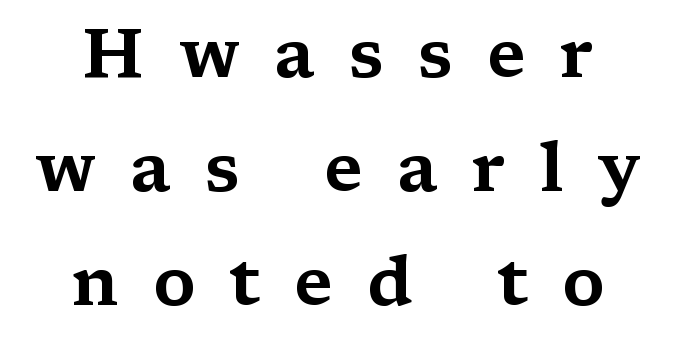
{"serif": "yes", "italic": "no", "width": "wide", "stroke_contrast": "medium", "x_height": "medium", "monospaced": "no", "underline": "no", "line_spacing": "normal", "line_spacing_ratio": 1.68, "letter_spacing": "wide", "letter_spacing_em": 0.5, "glyph_px": 68}
